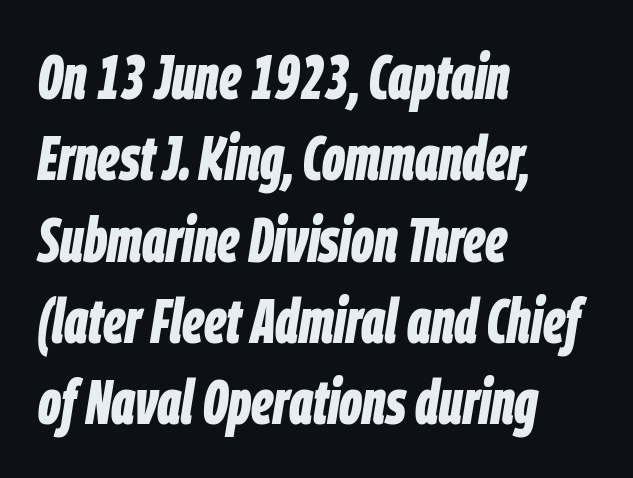
Q: Is the text bold? A: Yes.
Q: Is the text italic (slanted)? A: Yes, it leans right by about 9 degrees.
Q: Is the text underlined? A: No.
Q: How is the paragraph aligned? A: Left-aligned.
Q: Is the spacing between letters normal or unusually wide? A: Normal.
Q: Is the spacing between lines tight, normal or loose? A: Normal.
Q: Width (condensed, normal, or wide)? A: Condensed.
Q: Stroke contrast? A: Low.
Q: x-height? A: Large.
Q: Monospaced? A: No.
